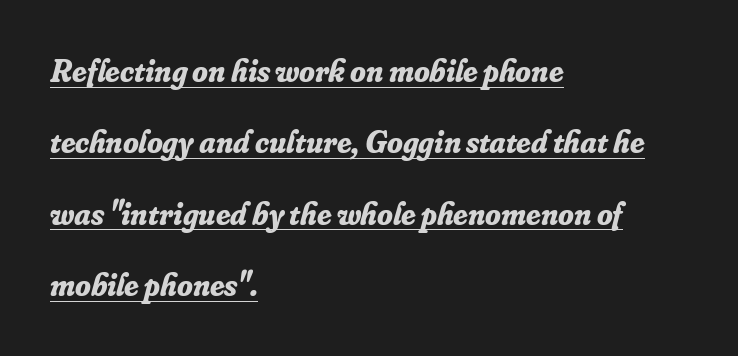
The image shows 32 px bold serif type, italic (leaning right); set left-aligned, loose line spacing (2.23x), normal letter spacing, underlined; low stroke contrast and a small x-height.
